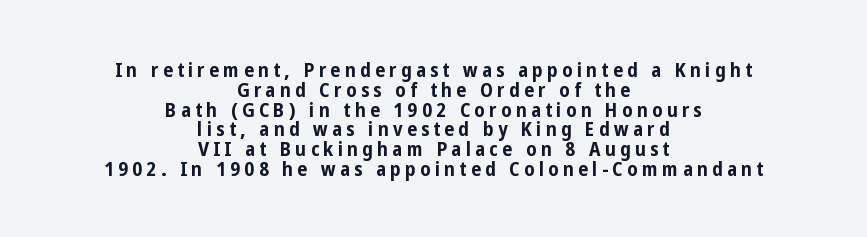
Q: Is the text bold? A: Yes.
Q: Is the text italic (slanted)? A: No, it is upright.
Q: Is the text underlined? A: No.
Q: How is the paragraph aligned? A: Centered.
Q: Is the spacing between letters normal or unusually wide? A: Unusually wide.
Q: Is the spacing between lines tight, normal or loose? A: Tight.
